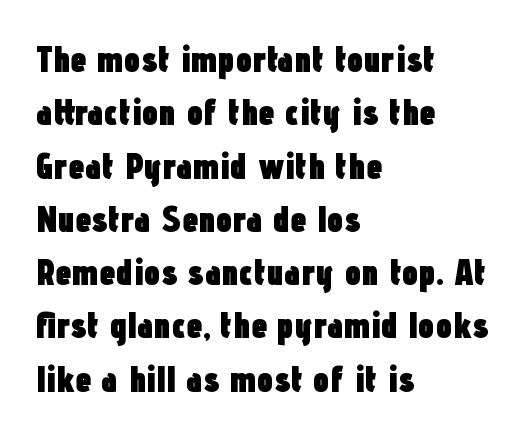
{"serif": "no", "italic": "no", "bold": "yes", "weight": "heavy", "width": "condensed", "stroke_contrast": "low", "x_height": "medium", "monospaced": "no", "underline": "no", "align": "left", "line_spacing": "normal", "line_spacing_ratio": 1.44, "letter_spacing": "normal", "letter_spacing_em": 0.0, "glyph_px": 37}
